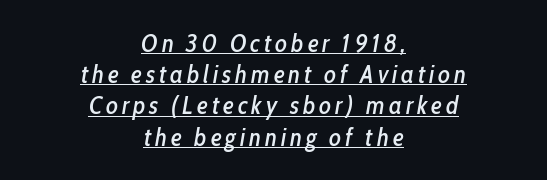
Q: Is the text italic (slanted)? A: Yes, it leans right by about 10 degrees.
Q: Is the text underlined? A: Yes.
Q: How is the paragraph aligned? A: Centered.
Q: Is the spacing between lines tight, normal or loose? A: Normal.
